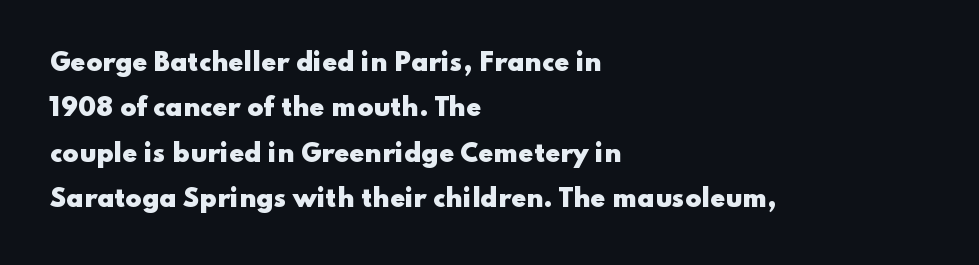
{"italic": "no", "bold": "yes", "underline": "no", "align": "left", "line_spacing_ratio": 1.89, "letter_spacing": "normal", "letter_spacing_em": 0.0, "glyph_px": 24}
